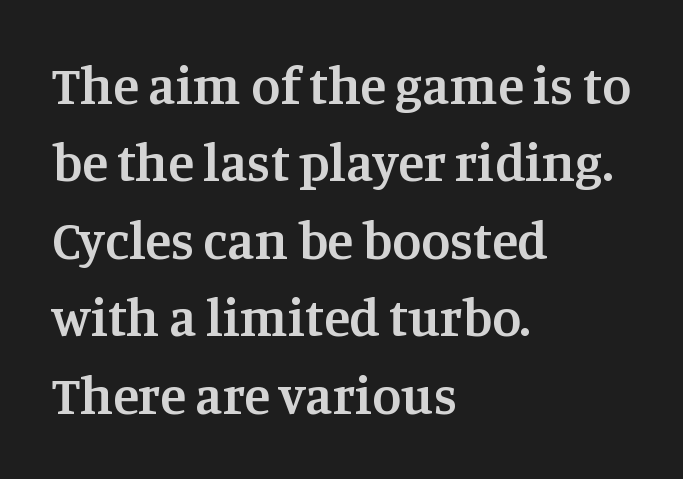
{"serif": "yes", "italic": "no", "bold": "semi", "weight": "semibold", "width": "normal", "stroke_contrast": "medium", "x_height": "large", "monospaced": "no", "underline": "no", "align": "left", "line_spacing": "normal", "line_spacing_ratio": 1.46, "letter_spacing": "normal", "letter_spacing_em": 0.0, "glyph_px": 53}
